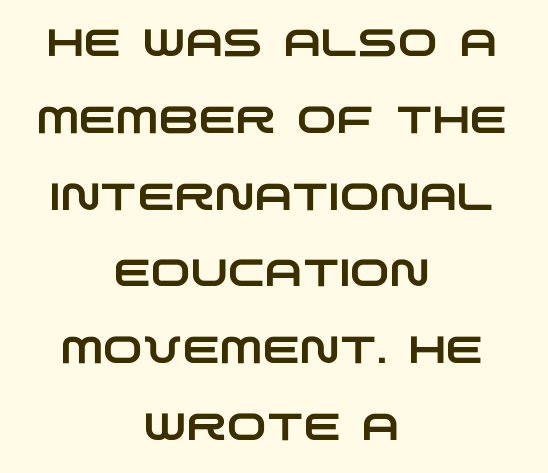
Q: Is the typeface a serif or a sans-serif typeface? A: Sans-serif.
Q: Is the text underlined? A: No.
Q: How is the paragraph aligned? A: Centered.
Q: Is the spacing between letters normal or unusually wide? A: Normal.
Q: Is the spacing between lines tight, normal or loose? A: Loose.
Q: Width (condensed, normal, or wide)? A: Wide.
Q: Stroke contrast? A: Low.
Q: x-height? A: Large.
Q: Monospaced? A: No.
